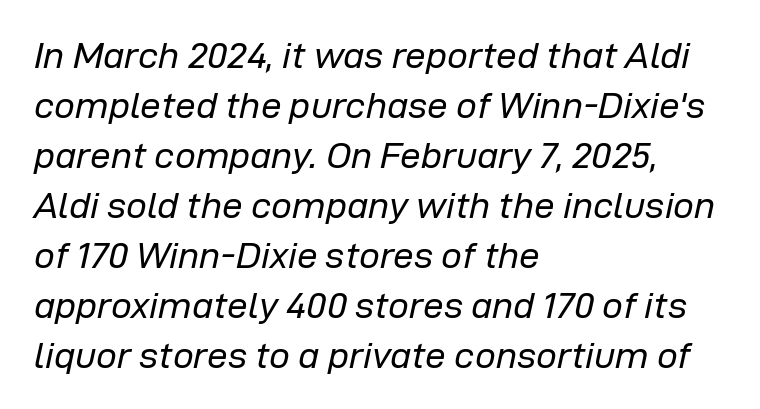
The image shows 37 px regular-weight type, italic (leaning right); set left-aligned, normal line spacing (1.35x), normal letter spacing, not underlined; low stroke contrast and a medium x-height.
